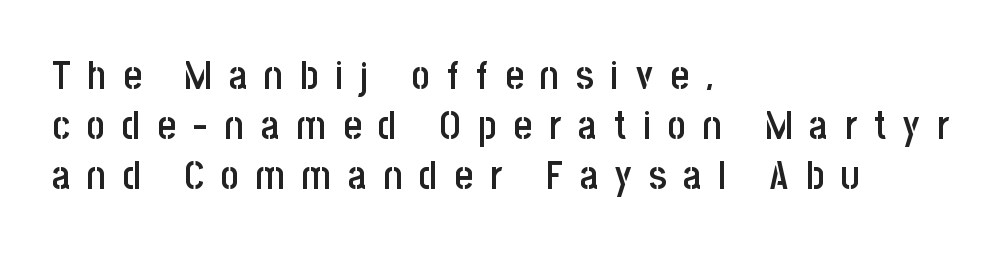
The image shows 39 px semibold, condensed sans-serif type, upright; set left-aligned, normal line spacing (1.28x), unusually wide letter spacing (+0.44 em), not underlined; low stroke contrast and a large x-height.
